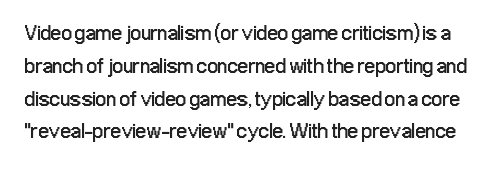
Q: Is the text bold? A: No.
Q: Is the text italic (slanted)? A: No, it is upright.
Q: Is the text underlined? A: No.
Q: Is the spacing between letters normal or unusually wide? A: Normal.
Q: Is the spacing between lines tight, normal or loose? A: Normal.
